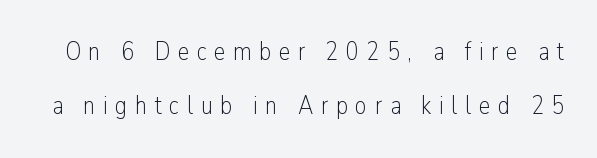
The image shows 26 px text type, upright; set loose line spacing (2.09x), unusually wide letter spacing (+0.29 em), not underlined.
